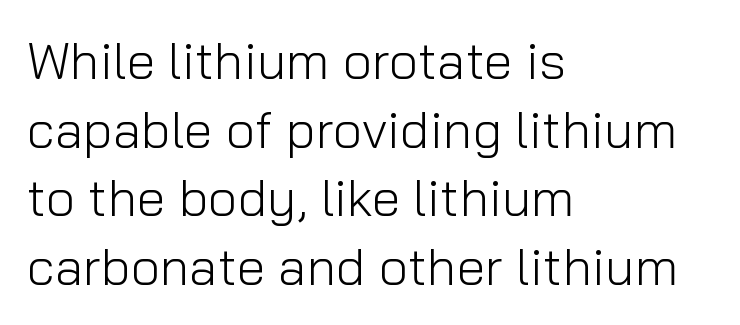
{"serif": "no", "italic": "no", "bold": "no", "weight": "light", "width": "normal", "stroke_contrast": "low", "x_height": "medium", "monospaced": "no", "underline": "no", "align": "left", "line_spacing": "normal", "line_spacing_ratio": 1.32, "letter_spacing": "normal", "letter_spacing_em": 0.0, "glyph_px": 52}
